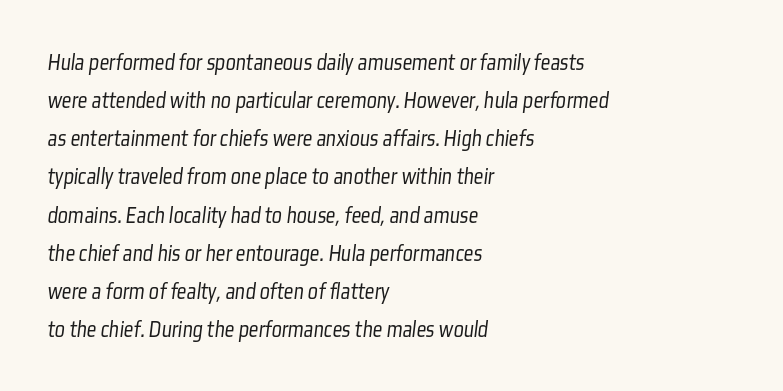
{"bold": "no", "underline": "no", "align": "left", "line_spacing": "normal", "line_spacing_ratio": 1.59, "letter_spacing": "normal", "letter_spacing_em": 0.0, "glyph_px": 24}
